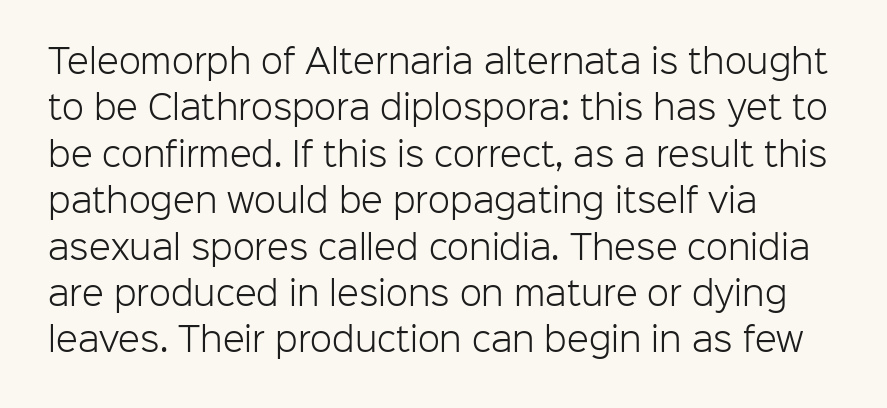
Vertical spacing — default. Each word holds together tightly as a unit, with standard inter-letter gaps. These lines are rendered in a variable-pitch font. Which margin do the lines hug? The left one — the right edge is uneven. Ink coverage per letter is moderate at most.
